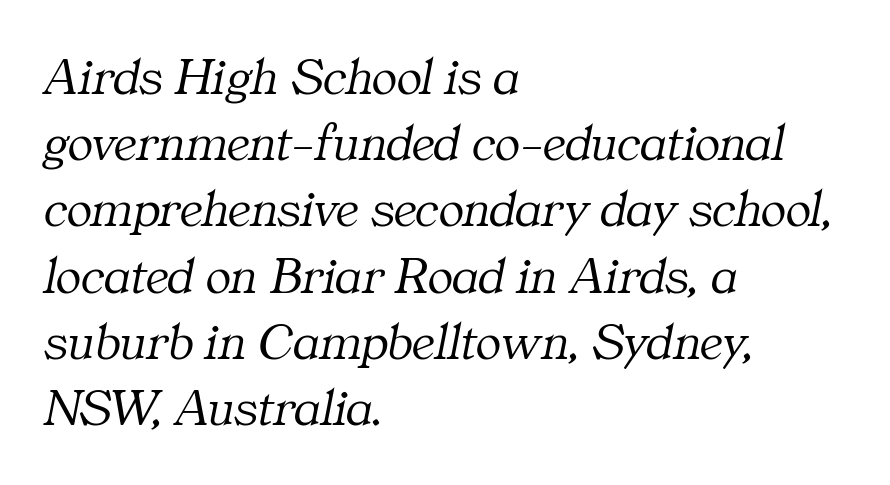
{"serif": "yes", "italic": "yes", "lean": "right", "slant_degrees": 11, "bold": "no", "weight": "light", "width": "normal", "stroke_contrast": "medium", "x_height": "medium", "monospaced": "no", "underline": "no", "align": "left", "line_spacing": "normal", "line_spacing_ratio": 1.25, "letter_spacing": "normal", "letter_spacing_em": 0.0, "glyph_px": 53}
